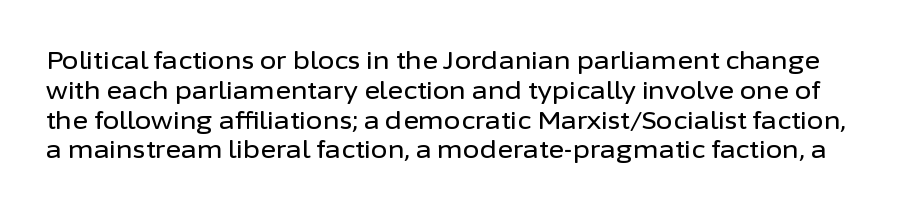
{"italic": "no", "underline": "no", "line_spacing_ratio": 1.24, "letter_spacing": "normal", "letter_spacing_em": 0.0, "glyph_px": 24}
